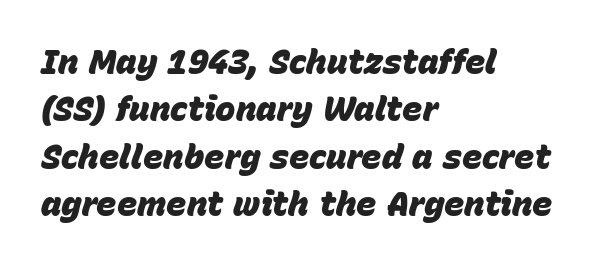
Spacing between characters is what you'd get straight out of the box. The passage shown leans; its letterforms are oblique. One-word summary of the alignment: left. No word sits above an underline.
